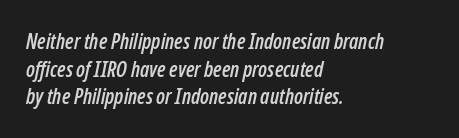
The image shows 21 px text type, italic (leaning right); set left-aligned, normal line spacing (1.31x), normal letter spacing, not underlined.
